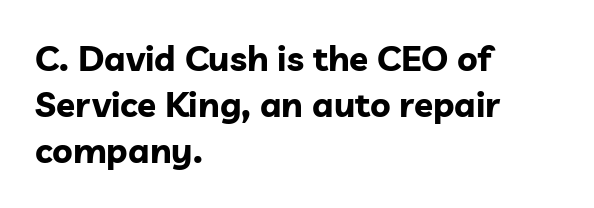
In CSS terms this would be text-align: left. The face used here is proportionally spaced, like ordinary book or web type. Nobody touched the tracking dial on this one. Summary of vertical rhythm: regular, with standard interline spacing. The font family rendered here belongs to the sans-serif group. What weight is shown? A full bold with thick strokes.
